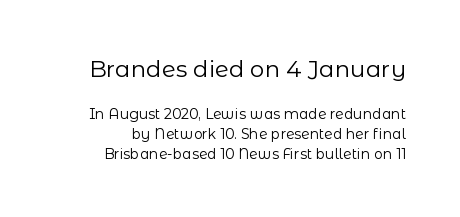
The image shows 23 px text type, upright; set normal line spacing (1.42x), normal letter spacing, not underlined; the first (top) block is 1.64x larger.
